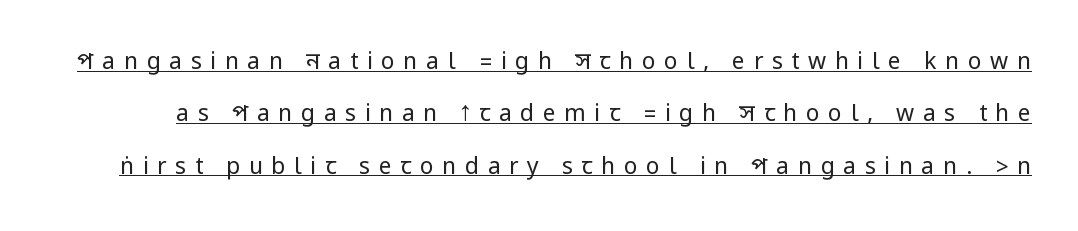
Q: Is the text bold? A: No.
Q: Is the text italic (slanted)? A: No, it is upright.
Q: Is the text underlined? A: Yes.
Q: Is the spacing between letters normal or unusually wide? A: Unusually wide.
Q: Is the spacing between lines tight, normal or loose? A: Loose.
